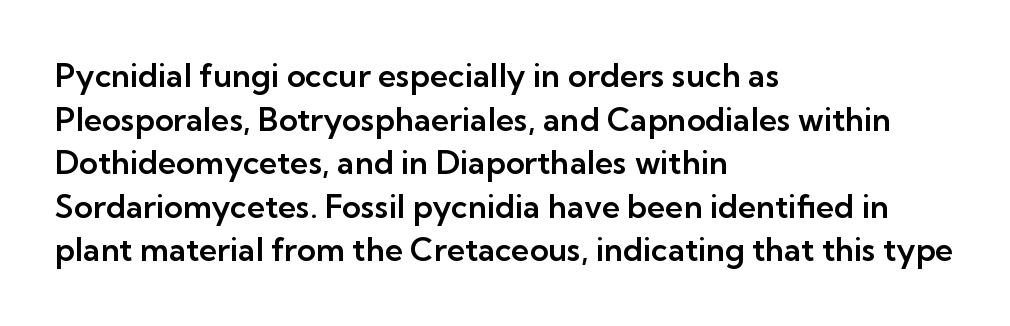
The image shows 32 px sans-serif type, upright; set left-aligned, normal line spacing (1.36x), normal letter spacing, not underlined; low stroke contrast and a medium x-height.
